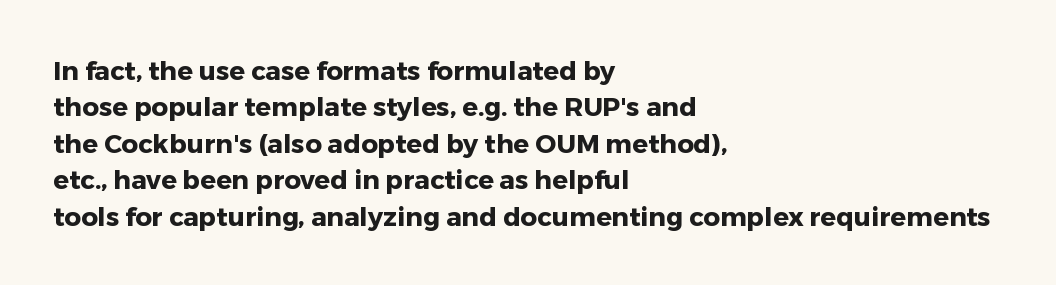
{"italic": "no", "bold": "yes", "underline": "no", "align": "left", "line_spacing": "normal", "line_spacing_ratio": 1.4, "letter_spacing": "normal", "letter_spacing_em": 0.0, "glyph_px": 26}
